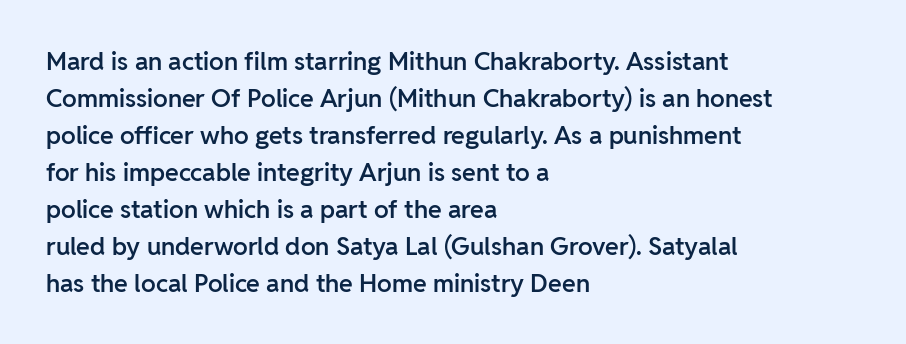
The image shows 25 px text type, upright; set left-aligned, normal line spacing (1.48x), normal letter spacing, not underlined.
